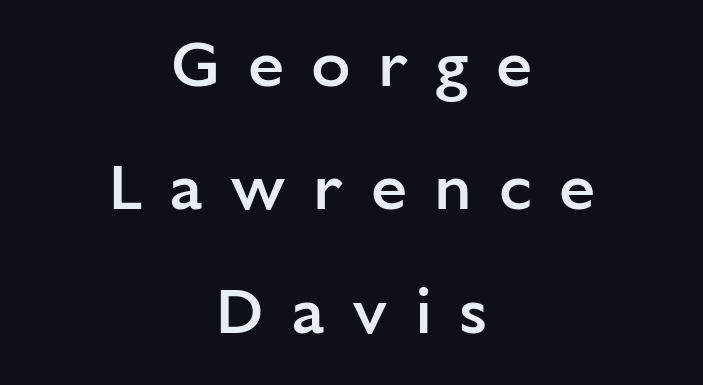
{"serif": "no", "italic": "no", "bold": "semi", "weight": "semibold", "width": "normal", "stroke_contrast": "low", "x_height": "medium", "monospaced": "no", "underline": "no", "align": "center", "line_spacing": "loose", "line_spacing_ratio": 1.9, "letter_spacing": "wide", "letter_spacing_em": 0.42, "glyph_px": 65}
